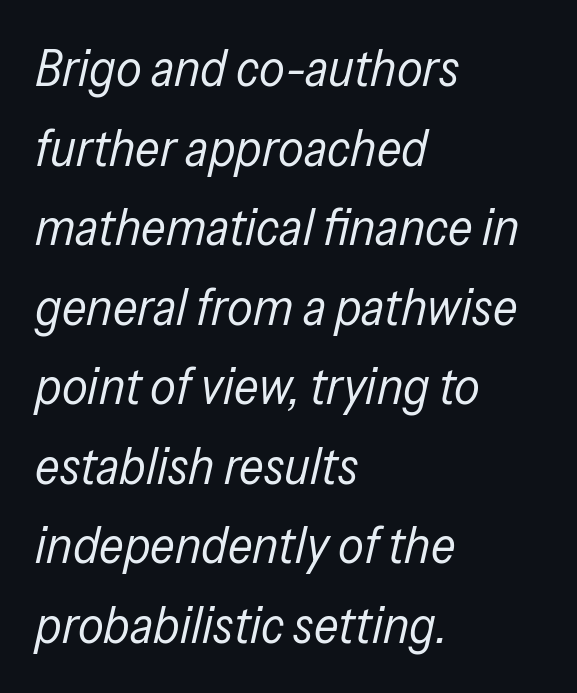
{"italic": "yes", "lean": "right", "slant_degrees": 13, "bold": "no", "weight": "regular", "width": "condensed", "stroke_contrast": "low", "x_height": "medium", "monospaced": "no", "underline": "no", "align": "left", "line_spacing": "normal", "line_spacing_ratio": 1.56, "letter_spacing": "normal", "letter_spacing_em": 0.0, "glyph_px": 51}
